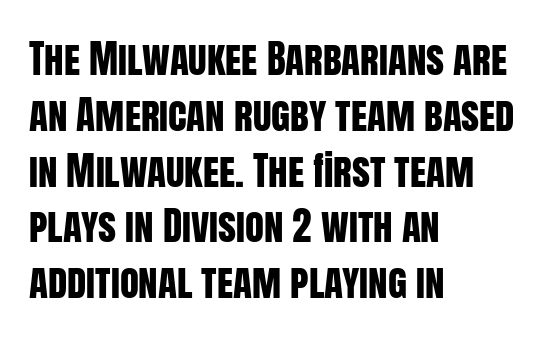
You could call the tracking neutral — neither tight nor loose. The passage shown is typed in a proportional face where columns would drift. The ragged edge is on the right, which tells us the setting is flush left. Just letters on the line, the space beneath them empty. The text was rendered using a sans face with plain stroke endings. Characters remain perfectly vertical along every line.
